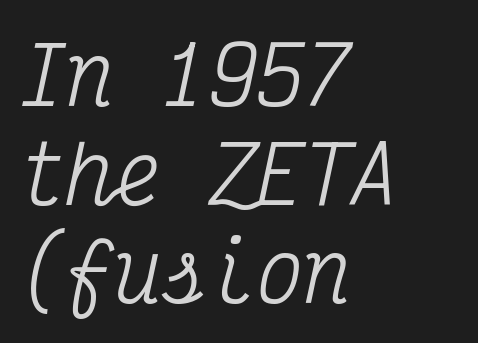
Q: Is the text italic (slanted)? A: Yes, it leans right by about 12 degrees.
Q: Is the typeface a serif or a sans-serif typeface? A: Serif.
Q: Is the text underlined? A: No.
Q: How is the paragraph aligned? A: Left-aligned.
Q: Is the spacing between letters normal or unusually wide? A: Normal.
Q: Is the spacing between lines tight, normal or loose? A: Normal.
Q: Width (condensed, normal, or wide)? A: Condensed.
Q: Stroke contrast? A: Medium.
Q: x-height? A: Medium.
Q: Monospaced? A: Yes.
